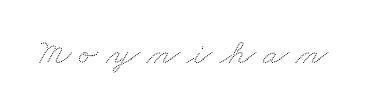
Between one letter and the next there's a generous, obvious gap. Spacing verdict: proportional, widths tailored to each character. Underline: absent.
